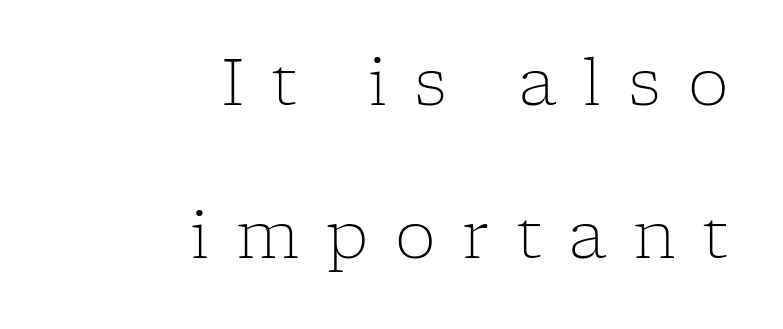
Note: serifs present on the glyphs. These lines were composed using upright roman letters. Caption: multi-line text, flush right, ragged left. This sample has the flowing, uneven cadence of proportional lettering. The space directly below the letters is spotless. The passage shown stacks its lines with a broad gap.
